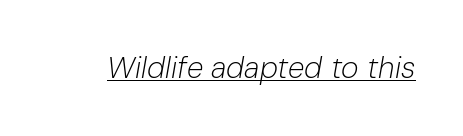
{"italic": "yes", "lean": "right", "slant_degrees": 10, "bold": "no", "weight": "light", "width": "normal", "stroke_contrast": "low", "x_height": "medium", "monospaced": "no", "underline": "yes", "letter_spacing": "normal", "letter_spacing_em": 0.0, "glyph_px": 30}
